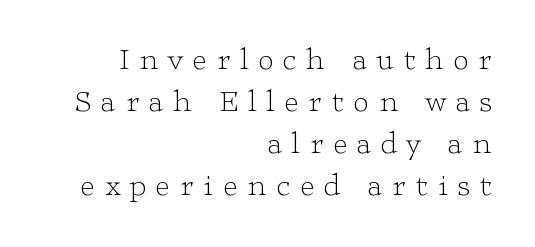
Q: Is the text bold? A: No.
Q: Is the text italic (slanted)? A: No, it is upright.
Q: Is the typeface a serif or a sans-serif typeface? A: Serif.
Q: Is the text underlined? A: No.
Q: How is the paragraph aligned? A: Right-aligned.
Q: Is the spacing between letters normal or unusually wide? A: Unusually wide.
Q: Is the spacing between lines tight, normal or loose? A: Normal.
Q: Width (condensed, normal, or wide)? A: Wide.
Q: Stroke contrast? A: Low.
Q: x-height? A: Medium.
Q: Monospaced? A: No.
